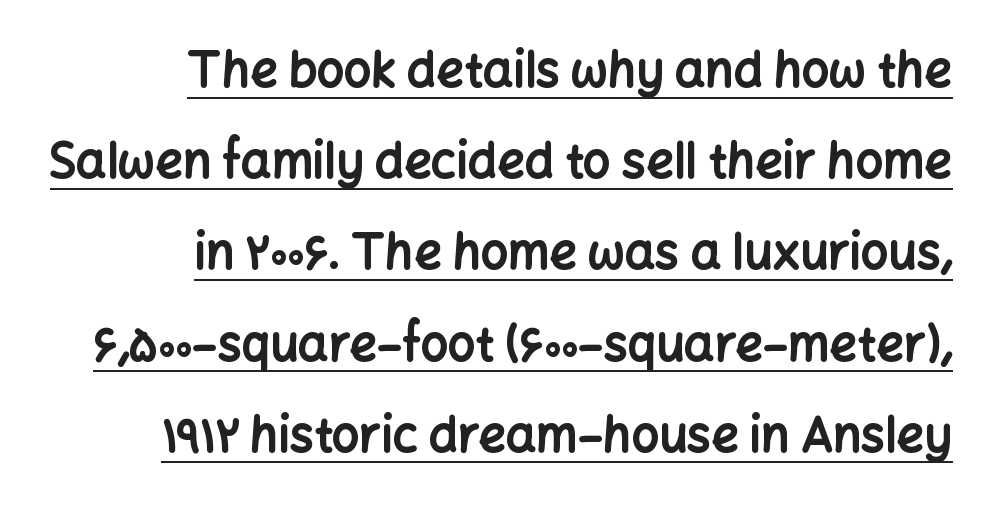
The image shows 48 px bold sans-serif type, upright; set right-aligned, loose line spacing (1.9x), normal letter spacing, underlined; low stroke contrast and a medium x-height.
